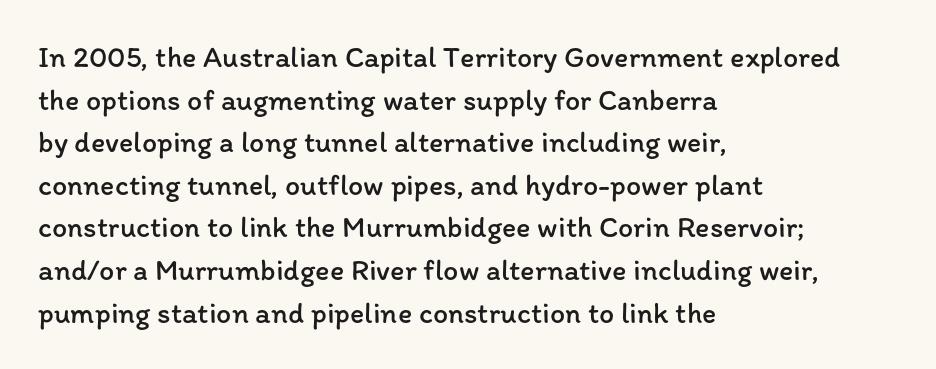
{"italic": "no", "bold": "no", "weight": "regular", "width": "normal", "stroke_contrast": "low", "x_height": "medium", "monospaced": "no", "underline": "no", "align": "left", "line_spacing": "normal", "line_spacing_ratio": 1.42, "letter_spacing": "normal", "letter_spacing_em": 0.0, "glyph_px": 30}
